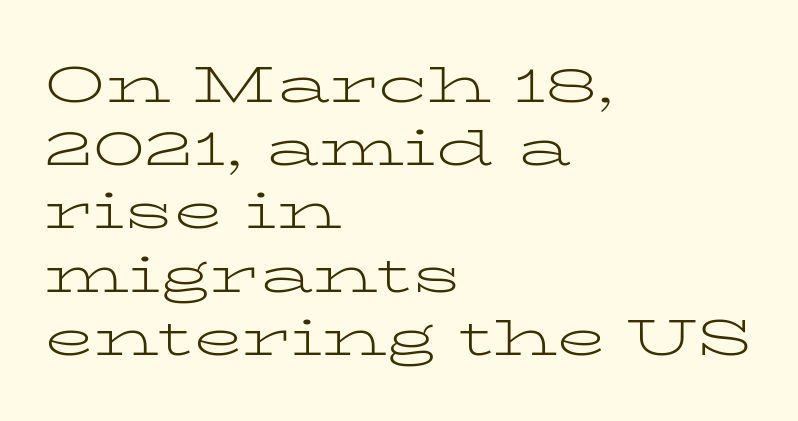
Q: Is the text bold? A: No.
Q: Is the text italic (slanted)? A: No, it is upright.
Q: Is the typeface a serif or a sans-serif typeface? A: Serif.
Q: Is the text underlined? A: No.
Q: How is the paragraph aligned? A: Left-aligned.
Q: Is the spacing between letters normal or unusually wide? A: Normal.
Q: Width (condensed, normal, or wide)? A: Wide.
Q: Stroke contrast? A: Low.
Q: x-height? A: Medium.
Q: Monospaced? A: No.
